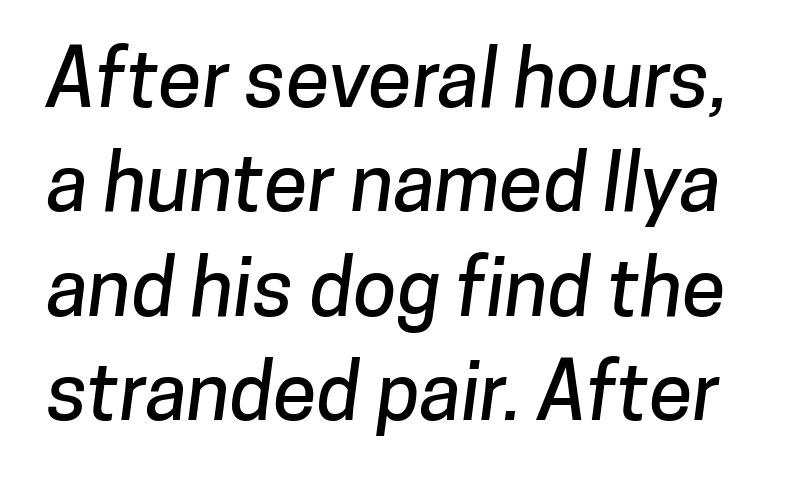
Q: Is the typeface a serif or a sans-serif typeface? A: Sans-serif.
Q: Is the text underlined? A: No.
Q: Is the spacing between letters normal or unusually wide? A: Normal.
Q: Is the spacing between lines tight, normal or loose? A: Normal.
Q: Width (condensed, normal, or wide)? A: Normal.
Q: Stroke contrast? A: Low.
Q: x-height? A: Medium.
Q: Monospaced? A: No.
